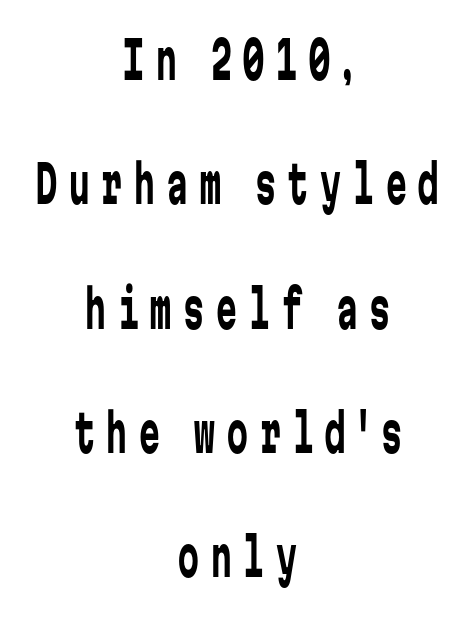
Words appear elongated and porous because spacing is wide. The letters stand upright; this is a roman face. A typesetter would call this leading open, well beyond the default. No extra ink here — the face is not bold.
